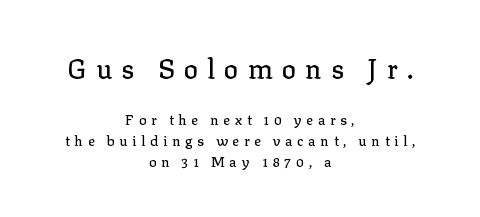
{"italic": "no", "underline": "no", "align": "center", "line_spacing": "normal", "line_spacing_ratio": 1.52, "letter_spacing": "wide", "letter_spacing_em": 0.33, "larger_block": "first", "size_ratio": 1.93, "glyph_px": 27}
